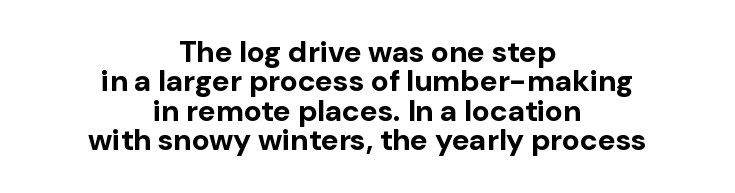
No italicization has been applied; the sample stays upright. Typesetter's note: full bold, strokes at maximum text heaviness. Letter spacing: default. Notice how the passage keeps no hard edge, just a central spine.
